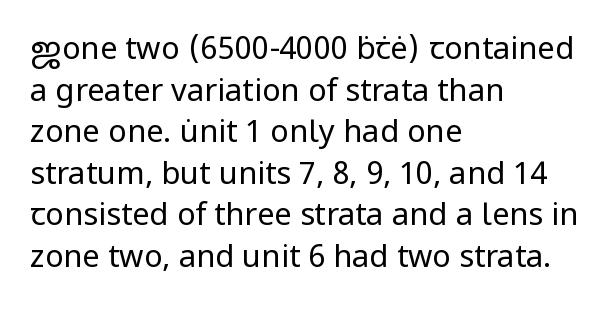
Q: Is the text bold? A: No.
Q: Is the text italic (slanted)? A: No, it is upright.
Q: Is the typeface a serif or a sans-serif typeface? A: Sans-serif.
Q: Is the text underlined? A: No.
Q: How is the paragraph aligned? A: Left-aligned.
Q: Is the spacing between letters normal or unusually wide? A: Normal.
Q: Is the spacing between lines tight, normal or loose? A: Normal.
Q: Width (condensed, normal, or wide)? A: Normal.
Q: Stroke contrast? A: Low.
Q: x-height? A: Medium.
Q: Monospaced? A: No.
